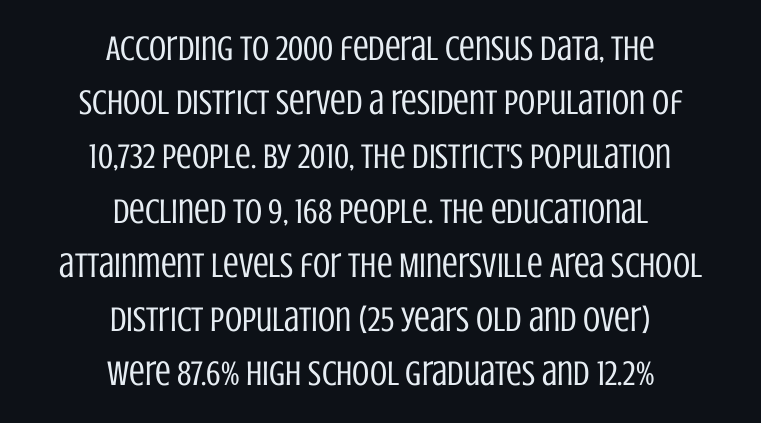
The image shows 35 px regular-weight, condensed sans-serif type, upright; set centered, normal line spacing (1.55x), normal letter spacing, not underlined; low stroke contrast and a large x-height.
